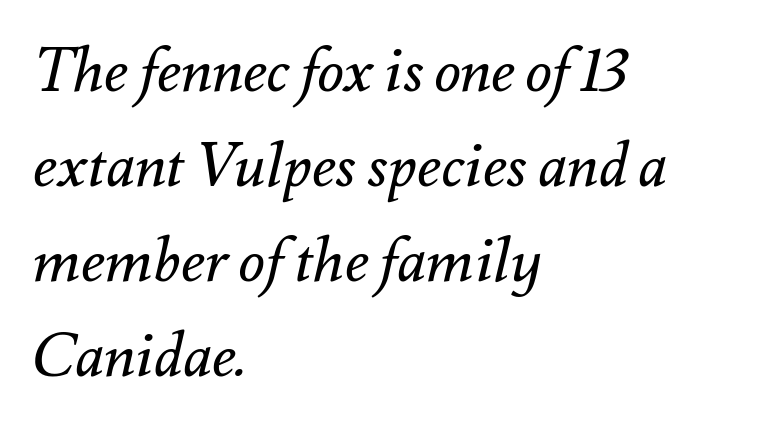
Q: Is the text bold? A: No.
Q: Is the text italic (slanted)? A: Yes, it leans right by about 12 degrees.
Q: Is the text underlined? A: No.
Q: How is the paragraph aligned? A: Left-aligned.
Q: Is the spacing between letters normal or unusually wide? A: Normal.
Q: Is the spacing between lines tight, normal or loose? A: Normal.
Q: Width (condensed, normal, or wide)? A: Normal.
Q: Stroke contrast? A: Medium.
Q: x-height? A: Small.
Q: Monospaced? A: No.
